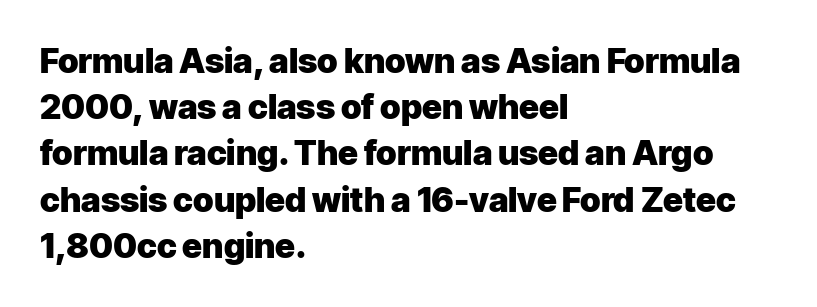
Each letter keeps its own natural width here, so spacing adapts to shape. Students, this is bold: see how much ink each stroke carries. The passage shown is typeset with a sans-serif family. The setting favours the left margin, as ordinary paragraphs usually do. Nope, not italic — everything's standing straight. The specimen omits any rule beneath the text block's lines.
